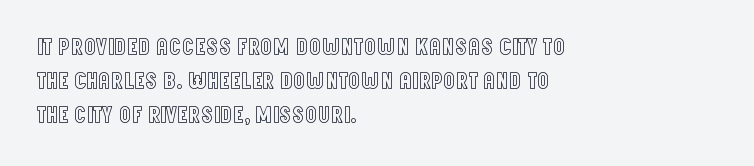
Here the glyphs are tracked normally, forming tight word shapes. A typesetter would call this leading conventional body-copy spacing. Descenders hang freely into open space. Typeset ragged right — the left edge is the straight one. Posture: upright roman.
